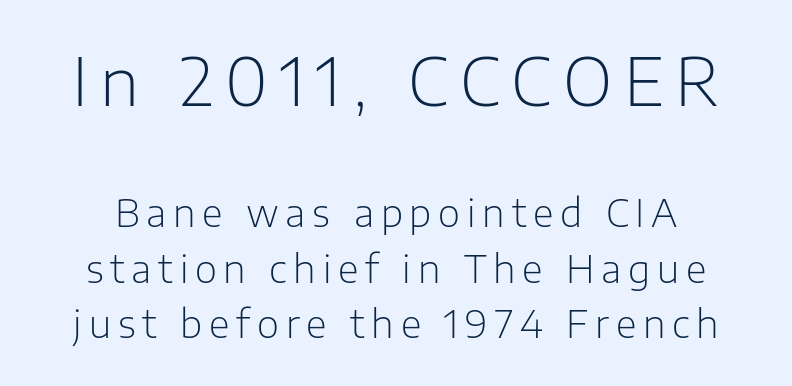
Q: Is the text bold? A: No.
Q: Is the text italic (slanted)? A: No, it is upright.
Q: Is the typeface a serif or a sans-serif typeface? A: Sans-serif.
Q: Is the text underlined? A: No.
Q: Is the spacing between lines tight, normal or loose? A: Normal.
Q: Which block of text is set in a larger size, the first (top) or the second (bottom)? A: The first (top) one.
Q: Width (condensed, normal, or wide)? A: Normal.
Q: Stroke contrast? A: Low.
Q: x-height? A: Medium.
Q: Monospaced? A: No.
